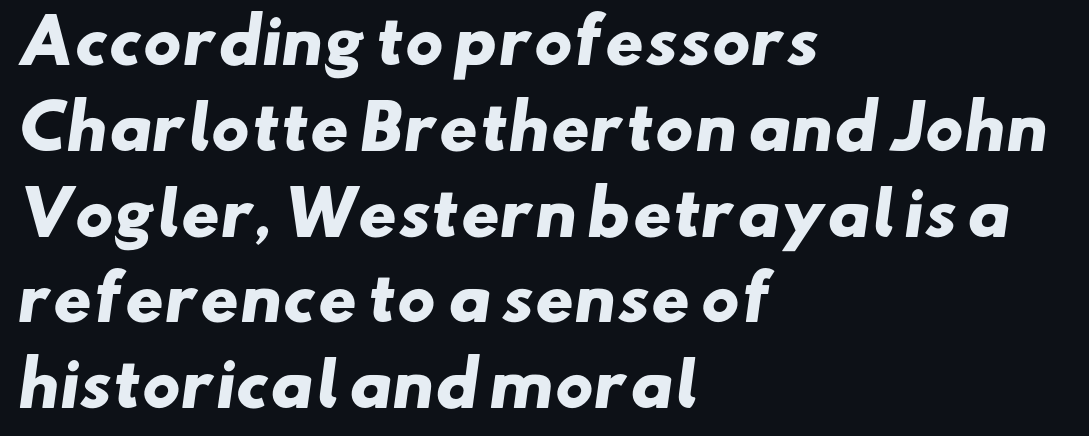
Q: Is the text bold? A: Yes.
Q: Is the typeface a serif or a sans-serif typeface? A: Sans-serif.
Q: Is the text underlined? A: No.
Q: How is the paragraph aligned? A: Left-aligned.
Q: Is the spacing between letters normal or unusually wide? A: Normal.
Q: Is the spacing between lines tight, normal or loose? A: Normal.
Q: Width (condensed, normal, or wide)? A: Wide.
Q: Stroke contrast? A: Low.
Q: x-height? A: Small.
Q: Monospaced? A: No.
